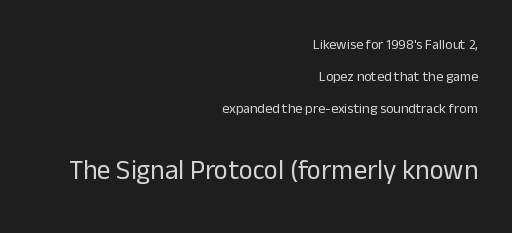
A flush-right, rag-left setting is used for this passage. Do the letters lean? They stand straight. Weight: not bold — regular or lighter. Nobody touched the tracking dial on this one.
